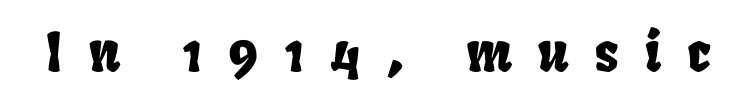
Q: Is the text underlined? A: No.
Q: Is the spacing between letters normal or unusually wide? A: Unusually wide.
Q: Width (condensed, normal, or wide)? A: Condensed.
Q: Stroke contrast? A: Low.
Q: x-height? A: Large.
Q: Monospaced? A: No.
